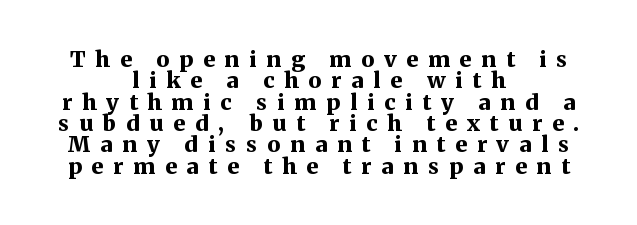
Q: Is the text bold? A: Yes.
Q: Is the text italic (slanted)? A: No, it is upright.
Q: Is the text underlined? A: No.
Q: How is the paragraph aligned? A: Centered.
Q: Is the spacing between letters normal or unusually wide? A: Unusually wide.
Q: Is the spacing between lines tight, normal or loose? A: Tight.
